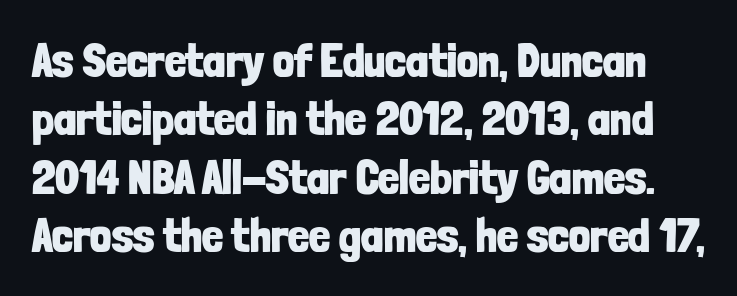
The image shows 47 px bold, condensed sans-serif type, upright; set line spacing 1.24x, normal letter spacing, not underlined; low stroke contrast and a medium x-height.
